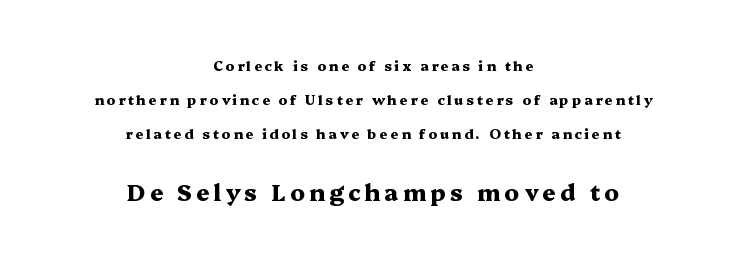
Look at the glyph heights: the lower group is clearly the bigger setting. Emphasis by weight is at full strength: bold. The vertical gap from one line to the next is large. It's the straight-up-and-down kind of type. Unmarked baselines from the first word to the last. Notice how the passage keeps no hard edge, just a central spine.
